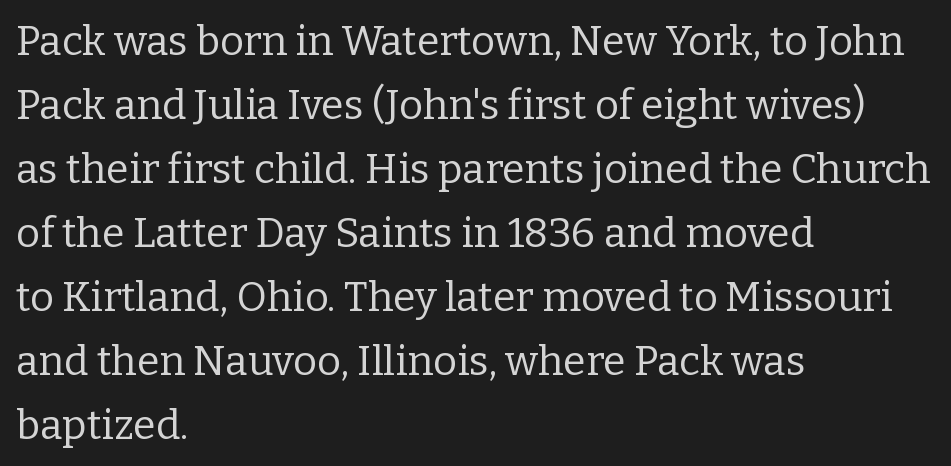
Line spacing here is normal. This is serif lettering, the kind often seen in printed books. Unlike italic type, these characters show no tilt at all. Short note: letters normally spaced. Letters have the restrained weight of plain body copy at most.
